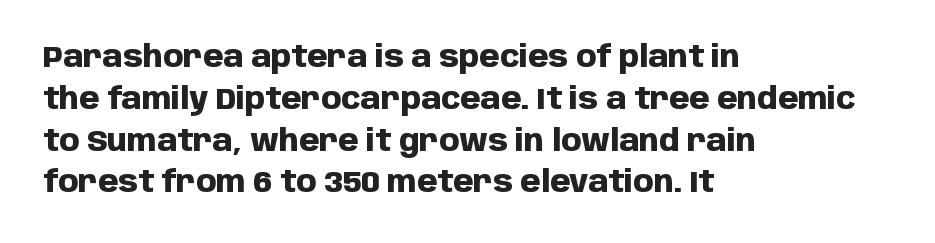
The image shows 29 px heavy sans-serif type, upright; set left-aligned, normal line spacing (1.44x), normal letter spacing, not underlined; low stroke contrast and a large x-height.
